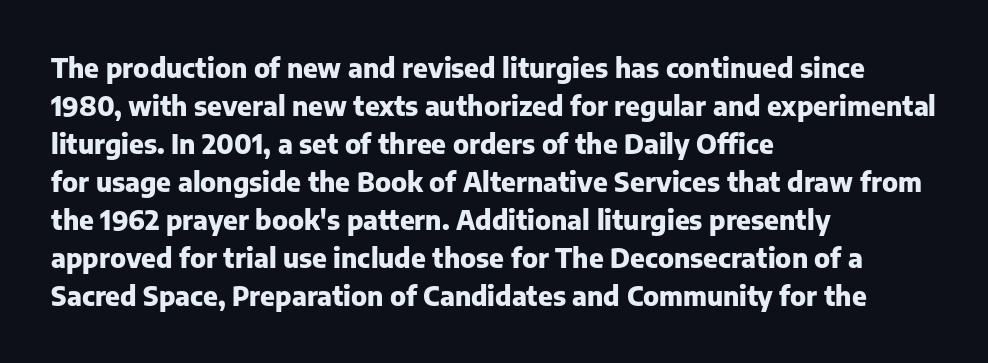
Q: Is the text bold? A: Yes.
Q: Is the text italic (slanted)? A: No, it is upright.
Q: Is the text underlined? A: No.
Q: How is the paragraph aligned? A: Left-aligned.
Q: Is the spacing between letters normal or unusually wide? A: Normal.
Q: Is the spacing between lines tight, normal or loose? A: Normal.
